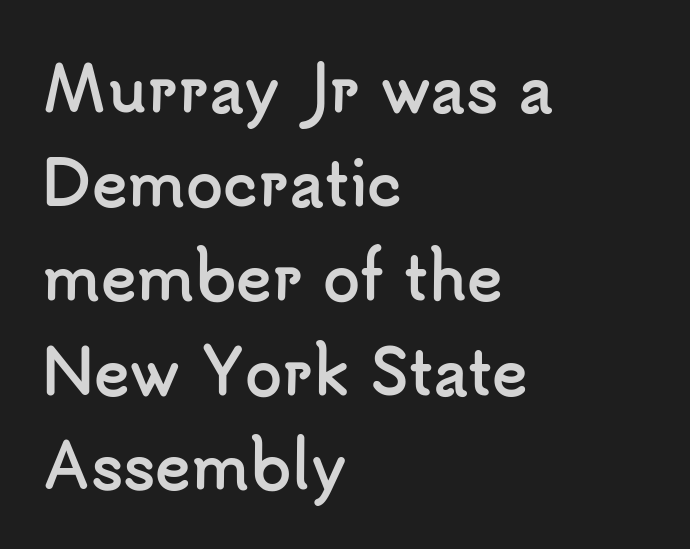
Q: Is the text bold? A: Yes.
Q: Is the text italic (slanted)? A: No, it is upright.
Q: Is the typeface a serif or a sans-serif typeface? A: Sans-serif.
Q: Is the text underlined? A: No.
Q: How is the paragraph aligned? A: Left-aligned.
Q: Is the spacing between letters normal or unusually wide? A: Normal.
Q: Is the spacing between lines tight, normal or loose? A: Normal.
Q: Width (condensed, normal, or wide)? A: Normal.
Q: Stroke contrast? A: Low.
Q: x-height? A: Small.
Q: Monospaced? A: No.
